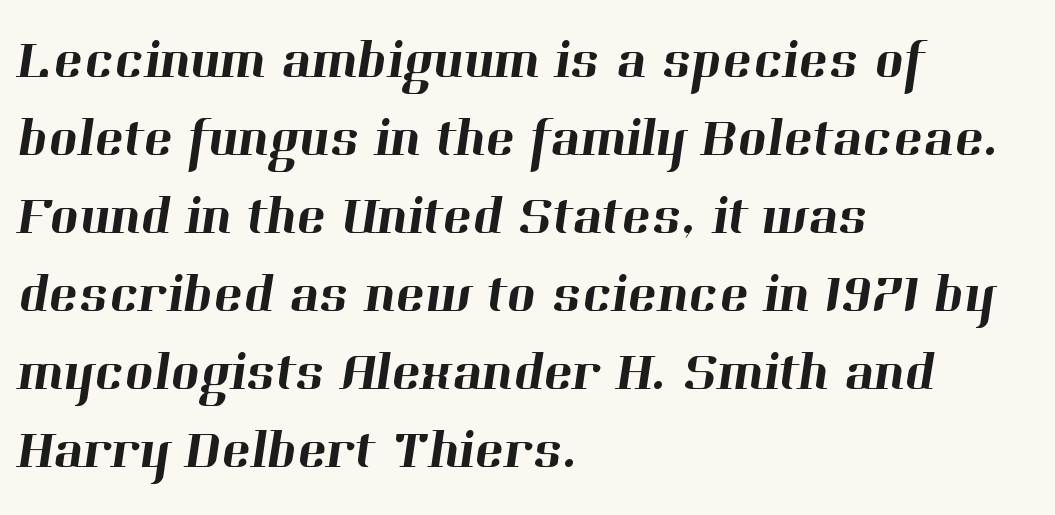
The image shows 55 px serif type; set left-aligned, normal line spacing (1.42x), normal letter spacing, not underlined; high stroke contrast and a medium x-height.
